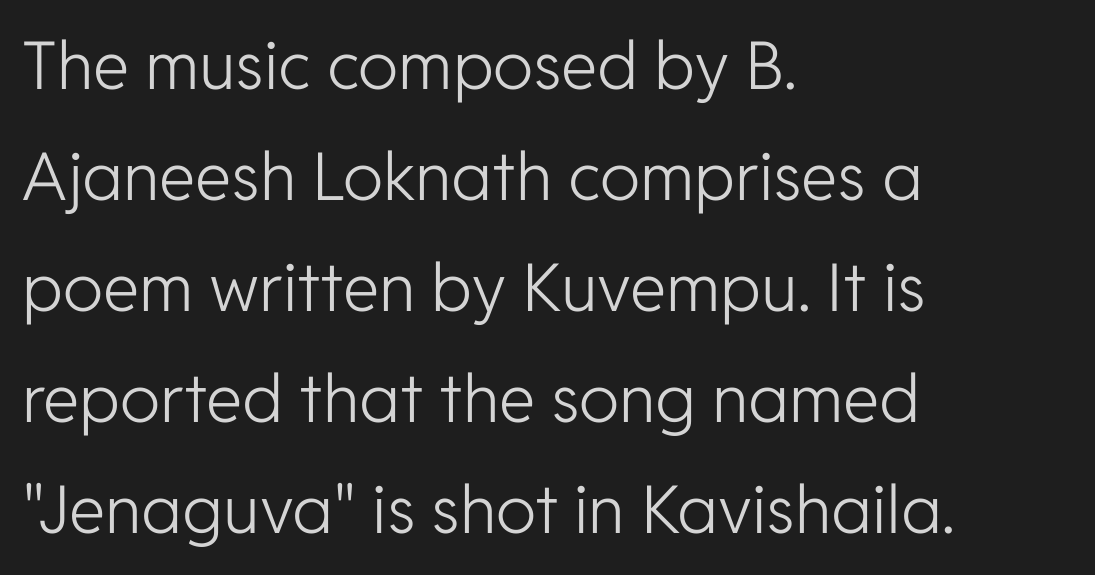
{"serif": "no", "italic": "no", "bold": "no", "weight": "light", "width": "normal", "stroke_contrast": "low", "x_height": "medium", "monospaced": "no", "underline": "no", "align": "left", "line_spacing": "normal", "line_spacing_ratio": 1.68, "letter_spacing": "normal", "letter_spacing_em": 0.0, "glyph_px": 66}
